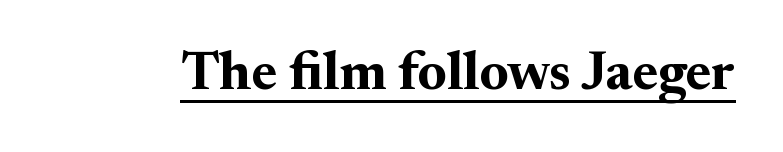
The image shows 55 px bold serif type, upright; set normal letter spacing, underlined; medium stroke contrast and a small x-height.
